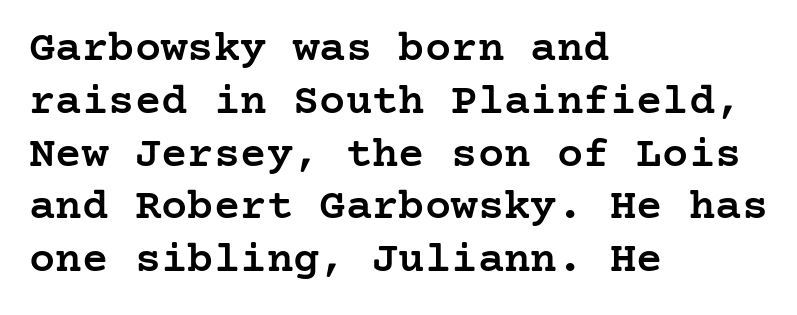
Horizontal alignment here is leftward, the default for most running prose. I'd describe the lettering as semibold — firm but not a full bold. Characters remain perfectly vertical along every line. Regarding serifs, this sample has them. The gap between lines stays unmarked.
